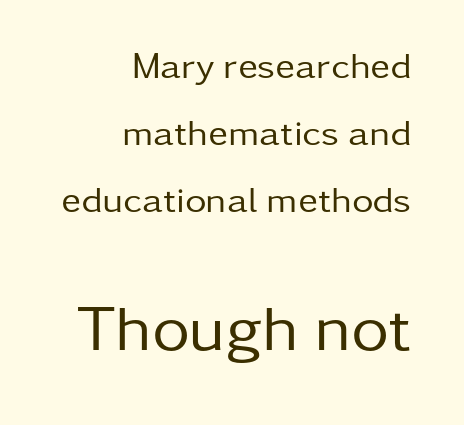
{"serif": "no", "italic": "no", "bold": "no", "weight": "regular", "width": "normal", "stroke_contrast": "low", "x_height": "medium", "monospaced": "no", "underline": "no", "align": "right", "line_spacing_ratio": 1.81, "letter_spacing": "normal", "letter_spacing_em": 0.0, "larger_block": "second", "size_ratio": 1.76, "glyph_px": 65}
